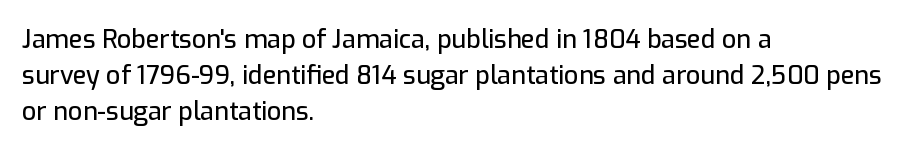
The image shows 25 px text type, upright; set left-aligned, normal line spacing (1.45x), normal letter spacing, not underlined.
